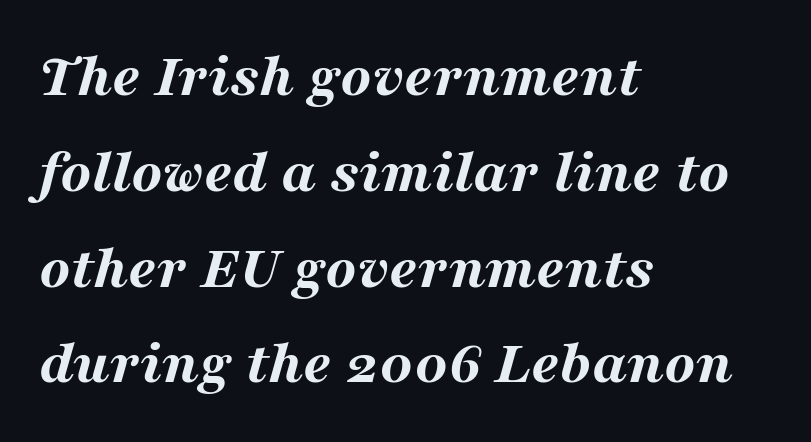
Looking at the ascenders, they clearly lean. This sample keeps an unexceptional amount of space between lines. These lines are rendered in a variable-pitch font. Reading down the block, your eye returns to a fixed left position each line. Does the weight exceed regular? Yes, all the way to bold.
